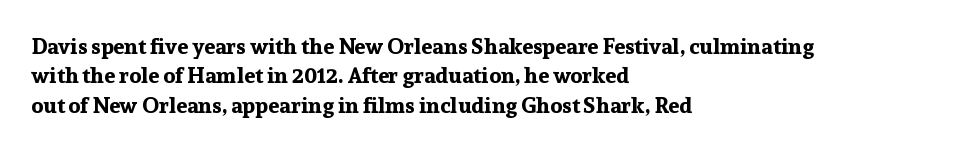
Q: Is the text bold? A: Yes.
Q: Is the text italic (slanted)? A: No, it is upright.
Q: Is the text underlined? A: No.
Q: How is the paragraph aligned? A: Left-aligned.
Q: Is the spacing between letters normal or unusually wide? A: Normal.
Q: Is the spacing between lines tight, normal or loose? A: Normal.
